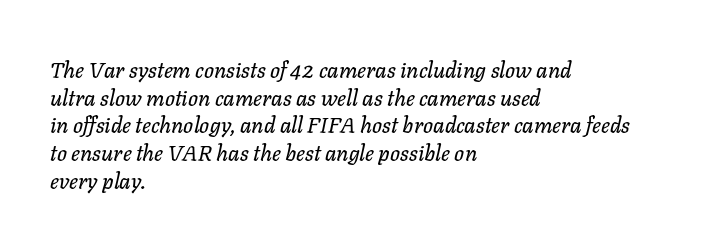
{"italic": "yes", "lean": "right", "slant_degrees": 11, "underline": "no", "align": "left", "line_spacing": "normal", "line_spacing_ratio": 1.26, "letter_spacing": "normal", "letter_spacing_em": 0.0, "glyph_px": 22}
